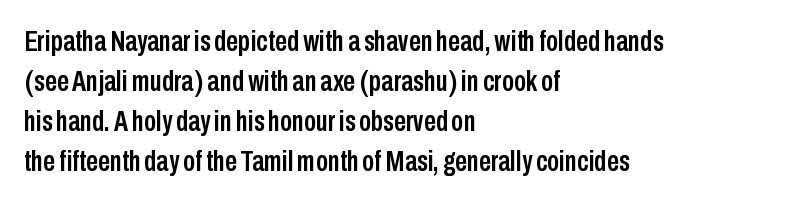
{"serif": "no", "italic": "no", "width": "condensed", "stroke_contrast": "low", "x_height": "medium", "monospaced": "no", "underline": "no", "align": "left", "line_spacing": "normal", "line_spacing_ratio": 1.33, "letter_spacing": "normal", "letter_spacing_em": 0.0, "glyph_px": 30}
